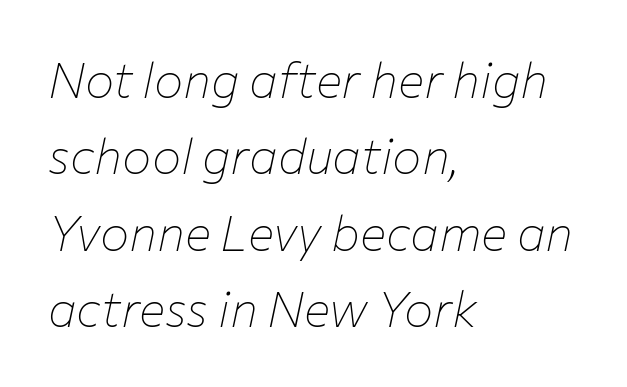
Q: Is the text bold? A: No.
Q: Is the text italic (slanted)? A: Yes, it leans right by about 12 degrees.
Q: Is the text underlined? A: No.
Q: How is the paragraph aligned? A: Left-aligned.
Q: Is the spacing between letters normal or unusually wide? A: Normal.
Q: Is the spacing between lines tight, normal or loose? A: Normal.
Q: Width (condensed, normal, or wide)? A: Normal.
Q: Stroke contrast? A: Low.
Q: x-height? A: Medium.
Q: Monospaced? A: No.
